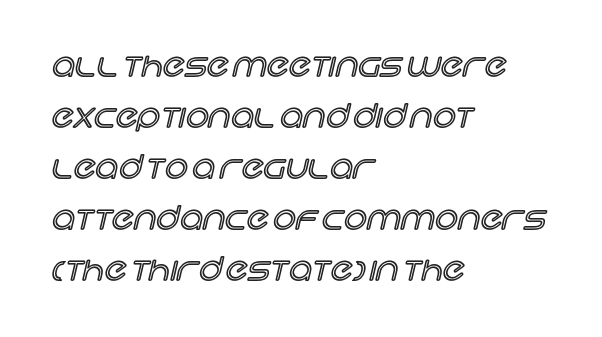
The image shows 32 px text type; set left-aligned, normal line spacing (1.59x), normal letter spacing, not underlined; a large x-height.
